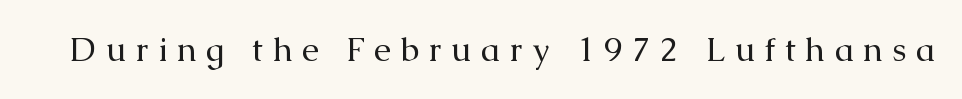
{"serif": "yes", "italic": "no", "bold": "no", "weight": "regular", "width": "normal", "stroke_contrast": "medium", "x_height": "medium", "monospaced": "no", "underline": "no", "letter_spacing": "wide", "letter_spacing_em": 0.27, "glyph_px": 34}
